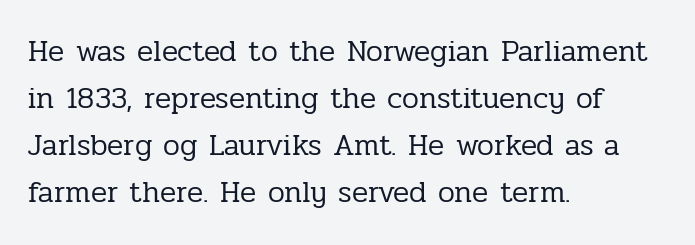
The gap between lines stays unmarked. The rendering uses natural spacing where letterforms have individual widths. Casual observation: everything's shoved over to the left. The lettering holds an erect, upright posture throughout. This is serif lettering, the kind often seen in printed books. No chunkiness to these letters — they're not bold.
